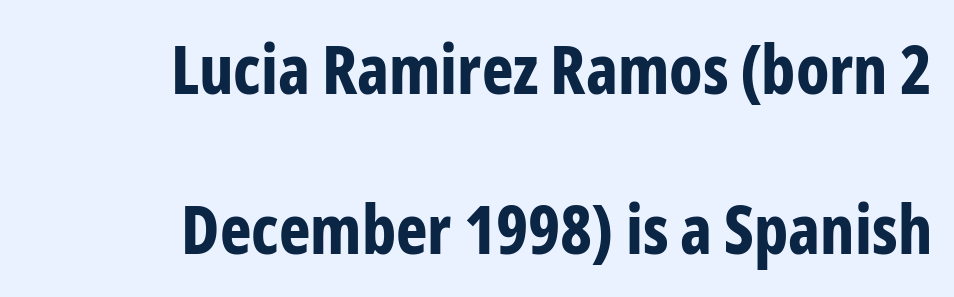
Q: Is the text bold? A: Yes.
Q: Is the text italic (slanted)? A: No, it is upright.
Q: Is the typeface a serif or a sans-serif typeface? A: Sans-serif.
Q: Is the text underlined? A: No.
Q: How is the paragraph aligned? A: Right-aligned.
Q: Is the spacing between letters normal or unusually wide? A: Normal.
Q: Is the spacing between lines tight, normal or loose? A: Loose.
Q: Width (condensed, normal, or wide)? A: Condensed.
Q: Stroke contrast? A: Low.
Q: x-height? A: Medium.
Q: Monospaced? A: No.
